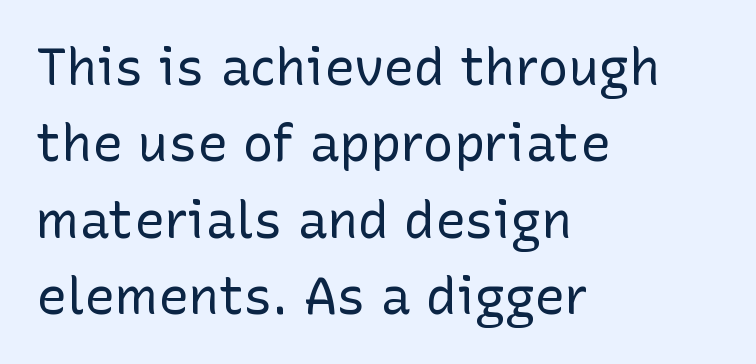
Q: Is the text bold? A: No.
Q: Is the text italic (slanted)? A: No, it is upright.
Q: Is the typeface a serif or a sans-serif typeface? A: Sans-serif.
Q: Is the text underlined? A: No.
Q: How is the paragraph aligned? A: Left-aligned.
Q: Is the spacing between letters normal or unusually wide? A: Normal.
Q: Is the spacing between lines tight, normal or loose? A: Normal.
Q: Width (condensed, normal, or wide)? A: Normal.
Q: Stroke contrast? A: Low.
Q: x-height? A: Medium.
Q: Monospaced? A: No.
